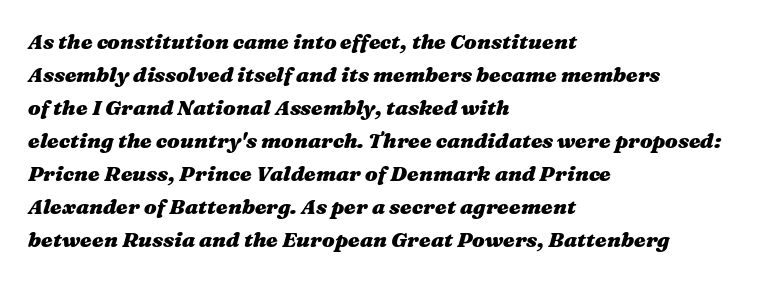
Italic: yes, the glyphs are oblique. Type without underlining. Quick note: interline space is typical. All the whitespace from short lines collects on the right.
